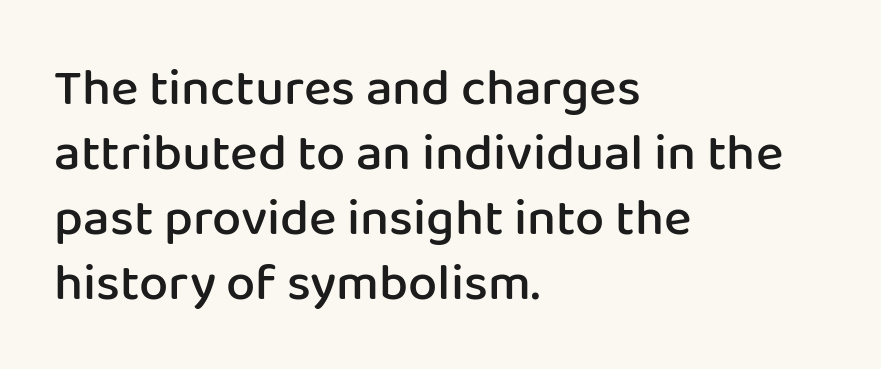
Q: Is the text bold? A: Semi-bold.
Q: Is the text italic (slanted)? A: No, it is upright.
Q: Is the typeface a serif or a sans-serif typeface? A: Sans-serif.
Q: Is the text underlined? A: No.
Q: How is the paragraph aligned? A: Left-aligned.
Q: Is the spacing between letters normal or unusually wide? A: Normal.
Q: Is the spacing between lines tight, normal or loose? A: Normal.
Q: Width (condensed, normal, or wide)? A: Normal.
Q: Stroke contrast? A: Low.
Q: x-height? A: Medium.
Q: Monospaced? A: No.
